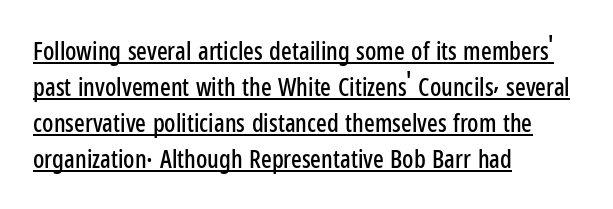
Q: Is the text italic (slanted)? A: No, it is upright.
Q: Is the text underlined? A: Yes.
Q: How is the paragraph aligned? A: Left-aligned.
Q: Is the spacing between letters normal or unusually wide? A: Normal.
Q: Is the spacing between lines tight, normal or loose? A: Normal.
